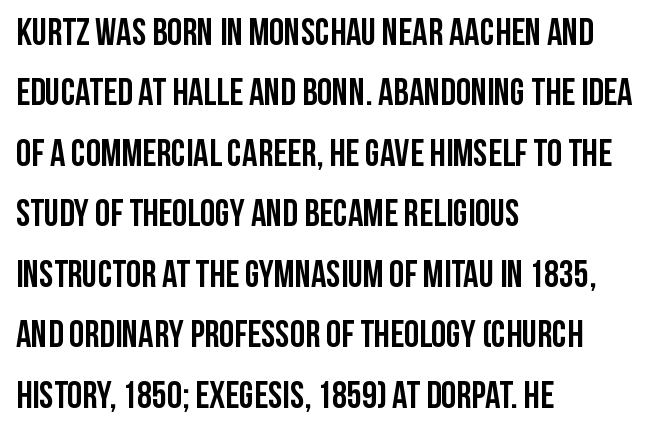
Note the varied advance widths — an 'i' is clearly narrower than an 'm'. Notice how the stems are strictly vertical — no italics here. Check where the strokes stop: nothing finishes them off — pure sans. Honestly, the letter spacing is just normal — you wouldn't notice it. The line-height multiplier appears to be the usual default. Is the type bold? Yes — the strokes are clearly thick and heavy.
